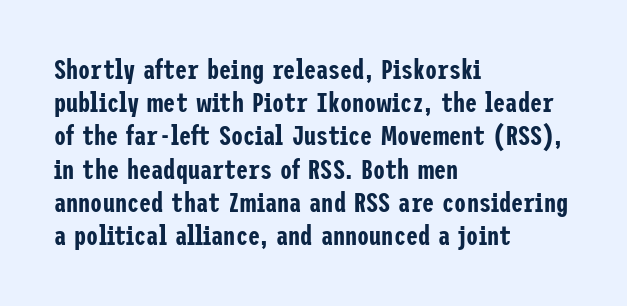
The image shows 27 px text type, upright; set left-aligned, line spacing 1.23x, normal letter spacing, not underlined.
